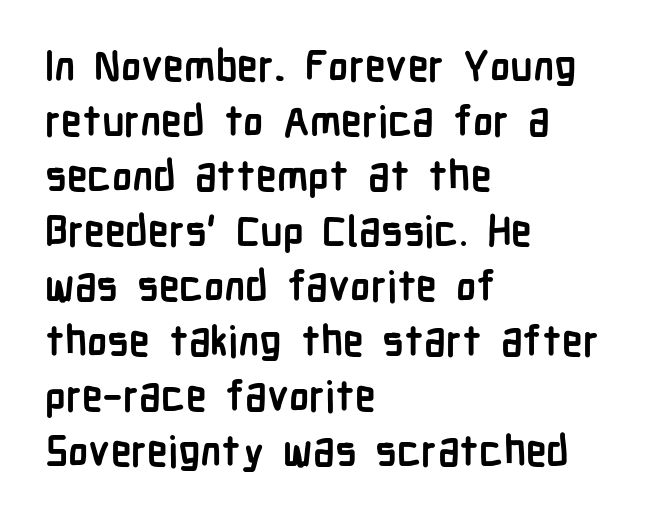
If you drew a line through each stem, it would be perfectly vertical. The passage shown has conventional tracking throughout. Is this a sans? Yes — the strokes have no serifs. Typeset ragged right — the left edge is the straight one. Looks like regular typesetting: each glyph gets only the width it needs. Heavy, bold letterforms.
